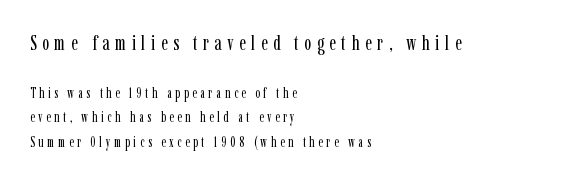
Q: Is the text bold? A: No.
Q: Is the text italic (slanted)? A: No, it is upright.
Q: Is the text underlined? A: No.
Q: How is the paragraph aligned? A: Left-aligned.
Q: Is the spacing between letters normal or unusually wide? A: Unusually wide.
Q: Which block of text is set in a larger size, the first (top) or the second (bottom)? A: The first (top) one.
